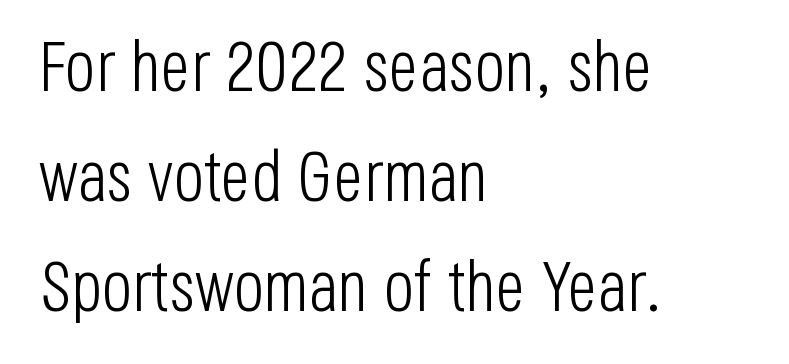
{"serif": "no", "italic": "no", "bold": "no", "weight": "light", "width": "condensed", "stroke_contrast": "low", "x_height": "large", "monospaced": "no", "underline": "no", "align": "left", "line_spacing": "normal", "line_spacing_ratio": 1.55, "letter_spacing": "normal", "letter_spacing_em": 0.0, "glyph_px": 71}
